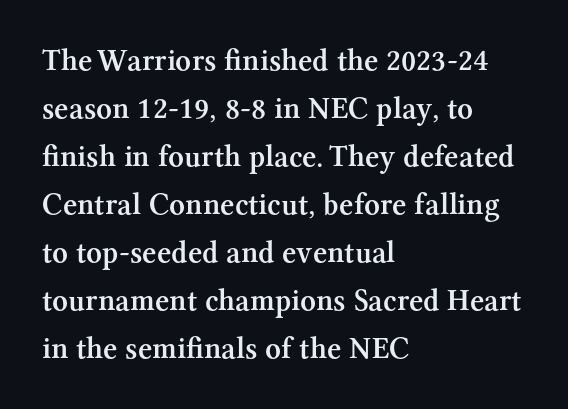
Q: Is the text bold? A: Semi-bold.
Q: Is the text italic (slanted)? A: No, it is upright.
Q: Is the typeface a serif or a sans-serif typeface? A: Serif.
Q: Is the text underlined? A: No.
Q: How is the paragraph aligned? A: Left-aligned.
Q: Is the spacing between letters normal or unusually wide? A: Normal.
Q: Is the spacing between lines tight, normal or loose? A: Normal.
Q: Width (condensed, normal, or wide)? A: Normal.
Q: Stroke contrast? A: Medium.
Q: x-height? A: Medium.
Q: Monospaced? A: No.
